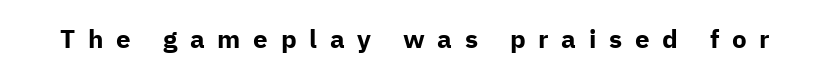
The image shows 26 px bold type, upright; set unusually wide letter spacing (+0.49 em), not underlined.
